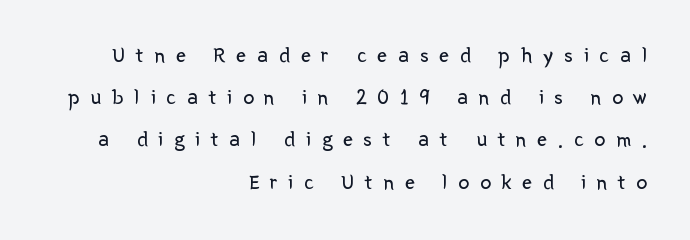
{"italic": "no", "bold": "no", "underline": "no", "align": "right", "line_spacing": "loose", "line_spacing_ratio": 1.92, "letter_spacing": "wide", "letter_spacing_em": 0.49, "glyph_px": 22}
